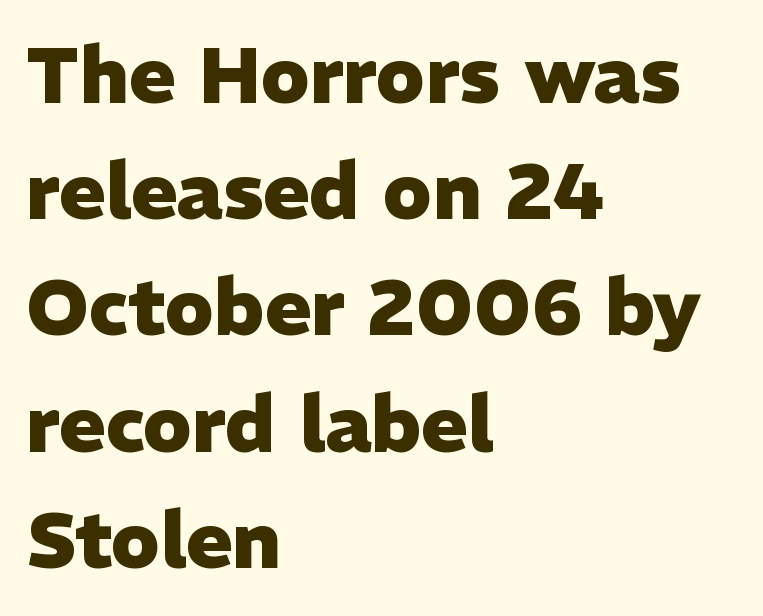
{"serif": "no", "italic": "no", "bold": "yes", "weight": "heavy", "width": "normal", "stroke_contrast": "low", "x_height": "medium", "monospaced": "no", "underline": "no", "align": "left", "line_spacing": "normal", "line_spacing_ratio": 1.49, "letter_spacing": "normal", "letter_spacing_em": 0.0, "glyph_px": 78}
